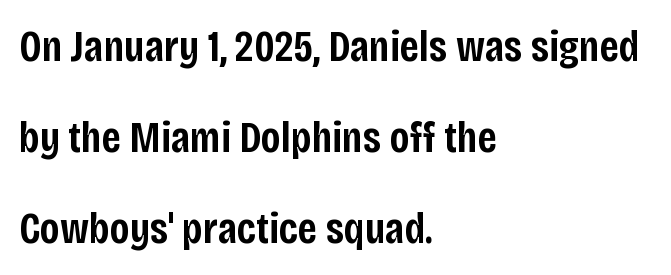
The image shows 45 px semibold, condensed sans-serif type, upright; set left-aligned, loose line spacing (2.02x), normal letter spacing, not underlined; low stroke contrast and a large x-height.
